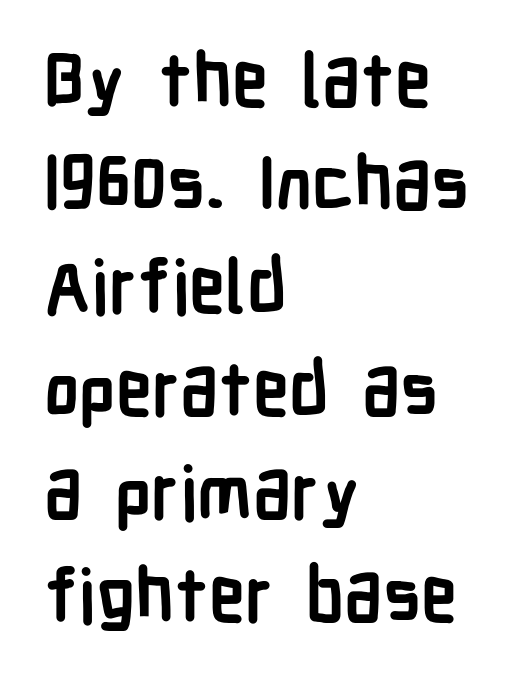
The image shows 73 px semibold, condensed sans-serif type, upright; set left-aligned, normal line spacing (1.41x), normal letter spacing, not underlined; low stroke contrast and a medium x-height.
